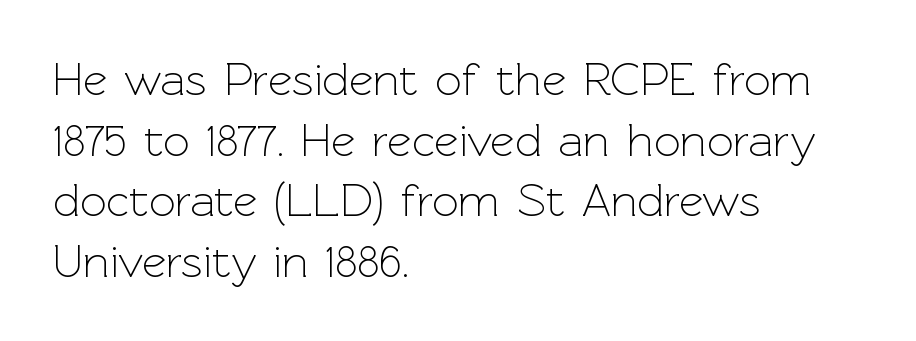
Q: Is the text bold? A: No.
Q: Is the text italic (slanted)? A: No, it is upright.
Q: Is the typeface a serif or a sans-serif typeface? A: Sans-serif.
Q: Is the text underlined? A: No.
Q: How is the paragraph aligned? A: Left-aligned.
Q: Is the spacing between letters normal or unusually wide? A: Normal.
Q: Is the spacing between lines tight, normal or loose? A: Normal.
Q: Width (condensed, normal, or wide)? A: Normal.
Q: x-height? A: Medium.
Q: Monospaced? A: No.
